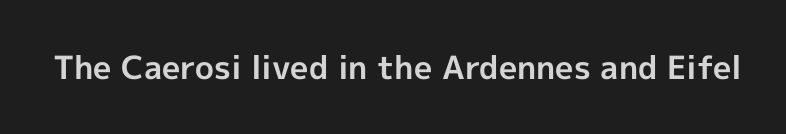
The image shows 32 px bold sans-serif type, upright; set normal letter spacing, not underlined; a medium x-height.
